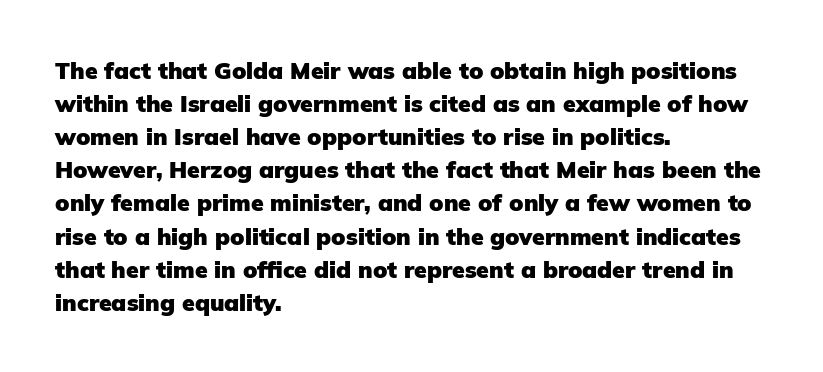
Q: Is the text bold? A: Yes.
Q: Is the text italic (slanted)? A: No, it is upright.
Q: Is the text underlined? A: No.
Q: How is the paragraph aligned? A: Left-aligned.
Q: Is the spacing between letters normal or unusually wide? A: Normal.
Q: Is the spacing between lines tight, normal or loose? A: Normal.
